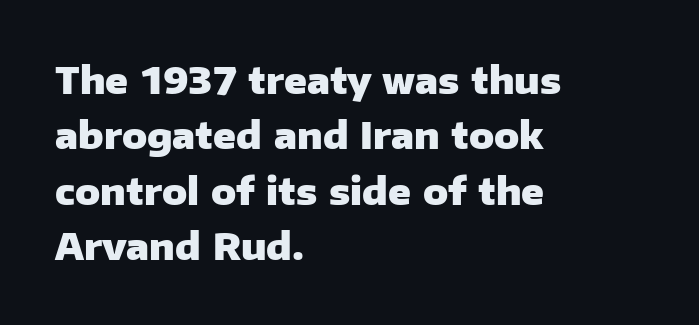
Q: Is the text bold? A: Yes.
Q: Is the text italic (slanted)? A: No, it is upright.
Q: Is the typeface a serif or a sans-serif typeface? A: Sans-serif.
Q: Is the text underlined? A: No.
Q: How is the paragraph aligned? A: Left-aligned.
Q: Is the spacing between letters normal or unusually wide? A: Normal.
Q: Is the spacing between lines tight, normal or loose? A: Normal.
Q: Width (condensed, normal, or wide)? A: Normal.
Q: Stroke contrast? A: Low.
Q: x-height? A: Medium.
Q: Monospaced? A: No.
